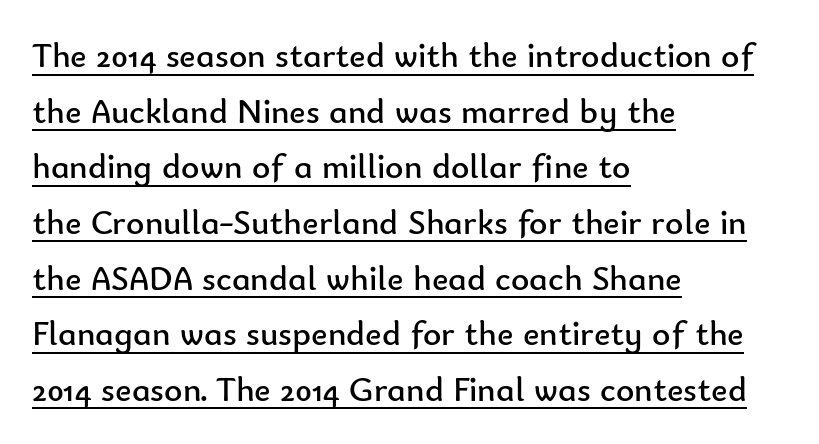
Q: Is the text bold? A: No.
Q: Is the text italic (slanted)? A: No, it is upright.
Q: Is the typeface a serif or a sans-serif typeface? A: Sans-serif.
Q: Is the text underlined? A: Yes.
Q: How is the paragraph aligned? A: Left-aligned.
Q: Is the spacing between letters normal or unusually wide? A: Normal.
Q: Is the spacing between lines tight, normal or loose? A: Normal.
Q: Width (condensed, normal, or wide)? A: Normal.
Q: Stroke contrast? A: Low.
Q: x-height? A: Small.
Q: Monospaced? A: No.
